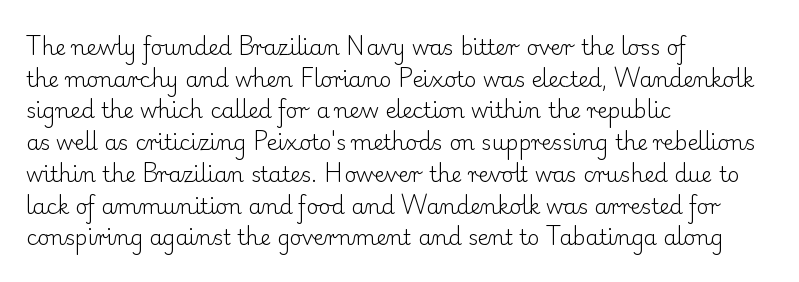
{"italic": "no", "bold": "no", "underline": "no", "align": "left", "line_spacing": "normal", "line_spacing_ratio": 1.51, "letter_spacing": "normal", "letter_spacing_em": 0.0, "glyph_px": 21}
